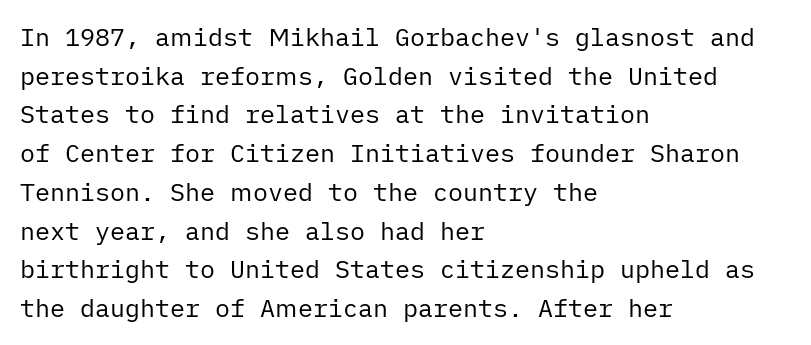
{"italic": "no", "bold": "no", "underline": "no", "align": "left", "line_spacing": "normal", "line_spacing_ratio": 1.55, "letter_spacing": "normal", "letter_spacing_em": 0.0, "glyph_px": 25}
